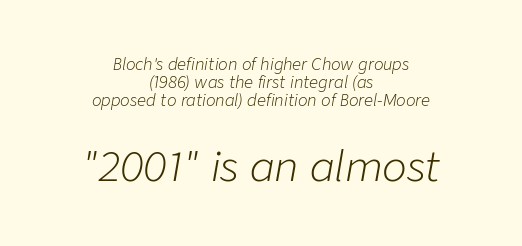
The image shows 41 px light type, italic (leaning right); set centered, tight line spacing (1.13x), normal letter spacing, not underlined; the second (bottom) block is 2.56x larger; low stroke contrast and a medium x-height.
